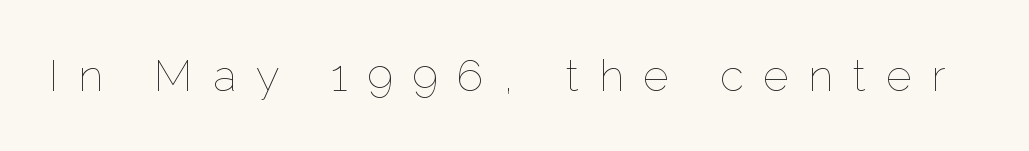
The image shows 44 px thin type, upright; set unusually wide letter spacing (+0.45 em), not underlined; low stroke contrast and a medium x-height.
